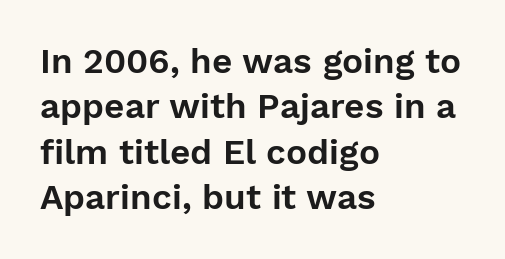
The image shows 35 px sans-serif type, upright; set left-aligned, normal line spacing (1.3x), normal letter spacing, not underlined; low stroke contrast and a medium x-height.
